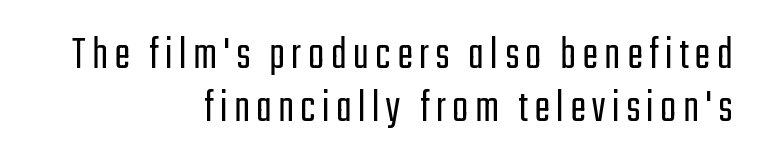
The image shows 47 px light, condensed sans-serif type, upright; set right-aligned, tight line spacing (1.12x), not underlined; low stroke contrast and a medium x-height.
